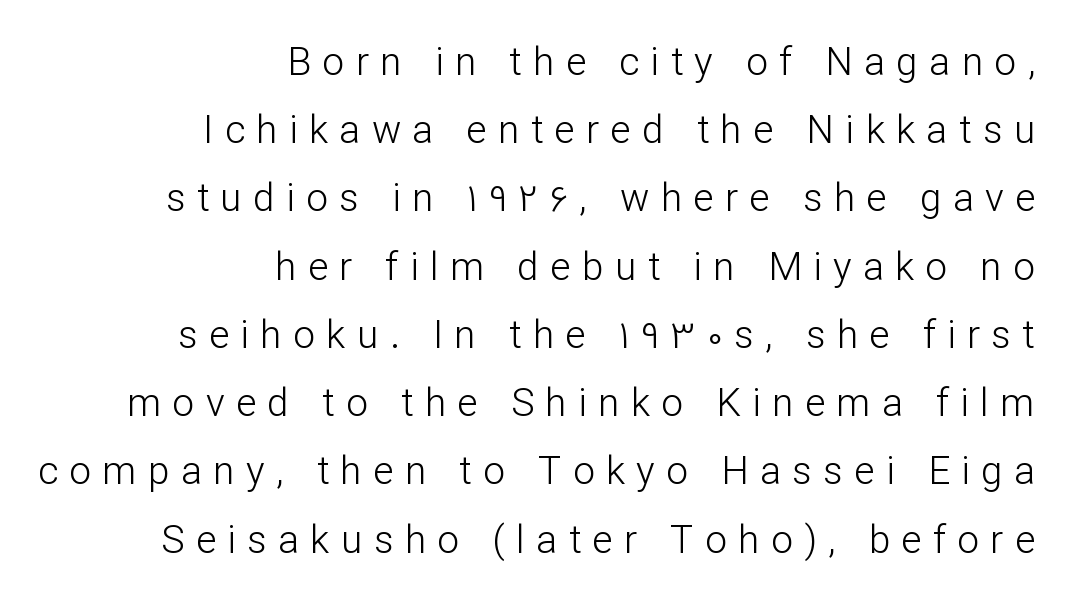
This rendering uses right alignment, leaving the left contour irregular. Does extra space separate the letters? Yes, quite a lot of it. Font category for this specimen: sans-serif. Every stem runs plumb, perpendicular to the baseline.
